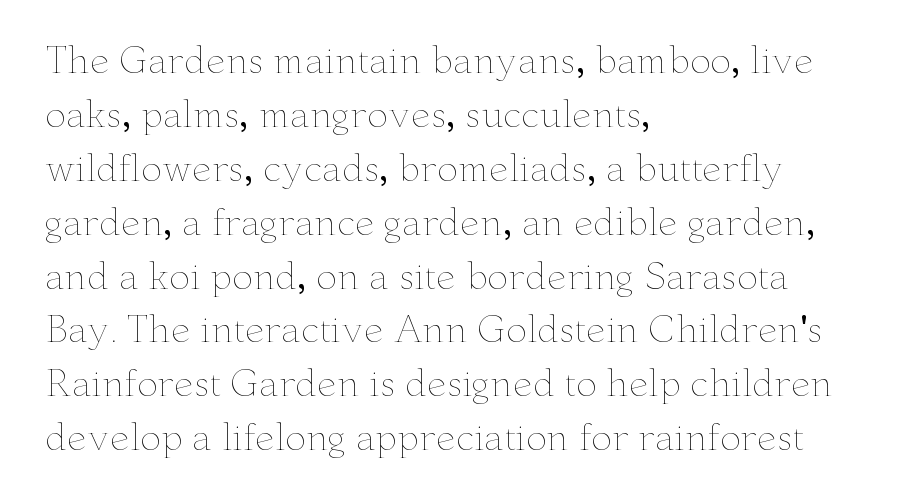
Words float on clear page, feet unadorned. Default kerning and tracking; the words read as compact shapes. Rendered with straight, roman letterforms. Left-aligned paragraph, ragged on the right. The font sits on the lighter half of the weight spectrum, regular included.
